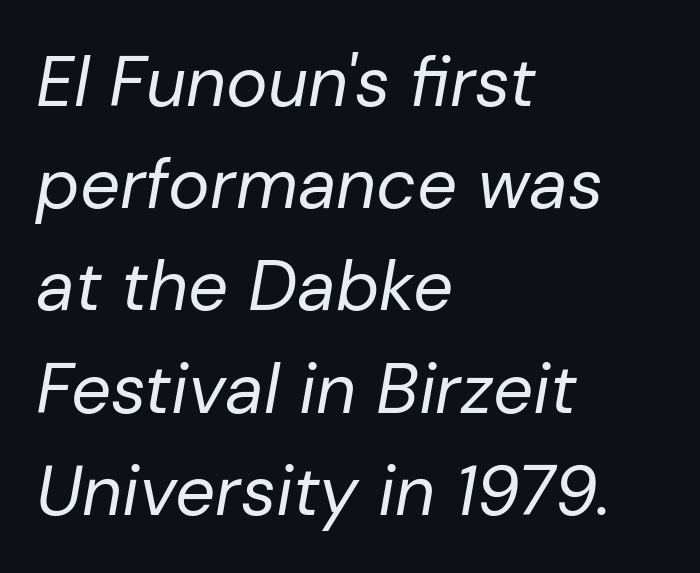
The image shows 70 px regular-weight type, italic (leaning right); set left-aligned, normal line spacing (1.46x), normal letter spacing, not underlined; low stroke contrast and a medium x-height.
